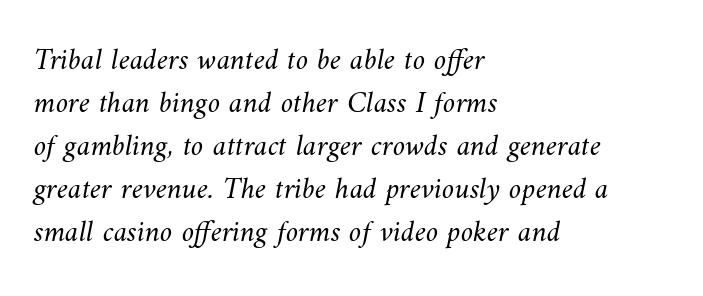
Q: Is the text bold? A: No.
Q: Is the text underlined? A: No.
Q: How is the paragraph aligned? A: Left-aligned.
Q: Is the spacing between letters normal or unusually wide? A: Normal.
Q: Is the spacing between lines tight, normal or loose? A: Normal.
Q: Width (condensed, normal, or wide)? A: Normal.
Q: Stroke contrast? A: Medium.
Q: x-height? A: Small.
Q: Monospaced? A: No.
